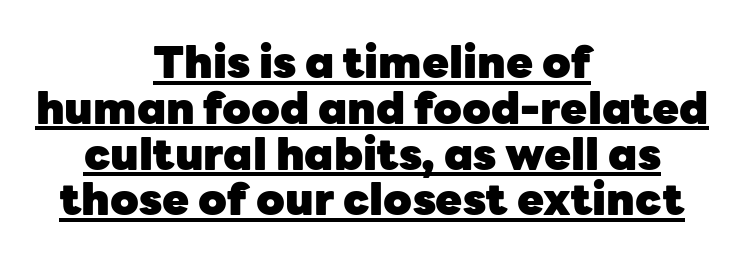
{"serif": "no", "italic": "no", "bold": "yes", "weight": "heavy", "width": "normal", "stroke_contrast": "low", "x_height": "medium", "monospaced": "no", "underline": "yes", "align": "center", "line_spacing": "tight", "line_spacing_ratio": 1.04, "letter_spacing": "normal", "letter_spacing_em": 0.0, "glyph_px": 44}
